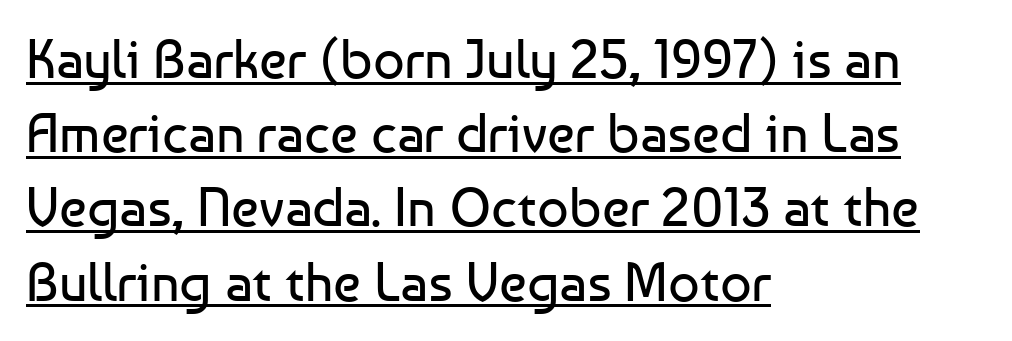
Q: Is the text bold? A: No.
Q: Is the text italic (slanted)? A: No, it is upright.
Q: Is the typeface a serif or a sans-serif typeface? A: Sans-serif.
Q: Is the text underlined? A: Yes.
Q: How is the paragraph aligned? A: Left-aligned.
Q: Is the spacing between letters normal or unusually wide? A: Normal.
Q: Is the spacing between lines tight, normal or loose? A: Normal.
Q: Width (condensed, normal, or wide)? A: Normal.
Q: Stroke contrast? A: Low.
Q: x-height? A: Medium.
Q: Monospaced? A: No.
